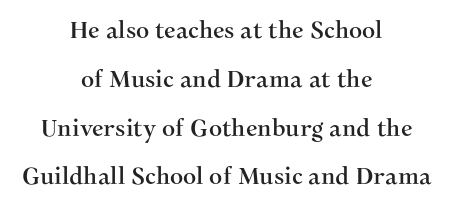
Q: Is the text italic (slanted)? A: No, it is upright.
Q: Is the text underlined? A: No.
Q: How is the paragraph aligned? A: Centered.
Q: Is the spacing between letters normal or unusually wide? A: Normal.
Q: Is the spacing between lines tight, normal or loose? A: Loose.
